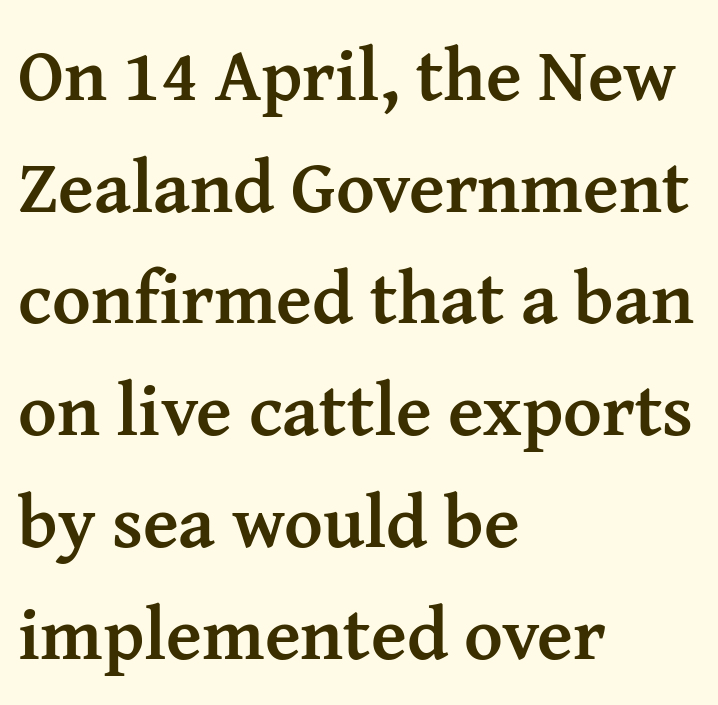
The font family rendered here belongs to the serif group. Tracking value appears to be zero — textbook default spacing. Rendered with straight, roman letterforms. The ragged edge is on the right, which tells us the setting is flush left. This sample keeps an unexceptional amount of space between lines.
